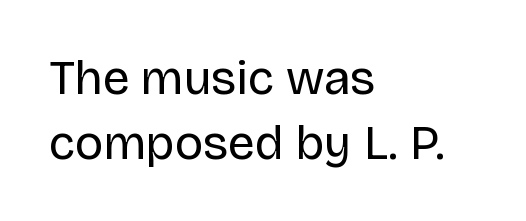
{"serif": "no", "italic": "no", "bold": "no", "weight": "regular", "width": "normal", "stroke_contrast": "low", "x_height": "large", "monospaced": "no", "underline": "no", "align": "left", "line_spacing": "normal", "line_spacing_ratio": 1.35, "letter_spacing": "normal", "letter_spacing_em": 0.0, "glyph_px": 48}
